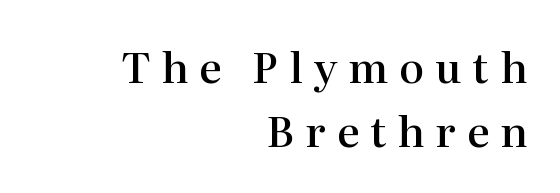
The image shows 42 px semibold serif type, upright; set right-aligned, normal line spacing (1.52x), unusually wide letter spacing (+0.26 em), not underlined; high stroke contrast and a medium x-height.
